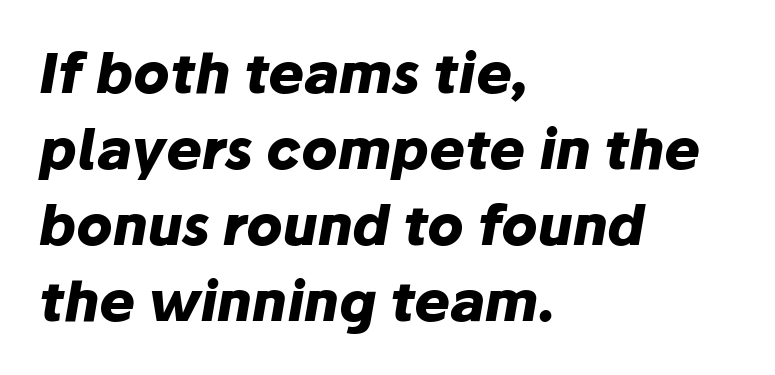
The image shows 54 px heavy type, italic (leaning right); set left-aligned, normal line spacing (1.41x), normal letter spacing, not underlined; low stroke contrast and a medium x-height.
